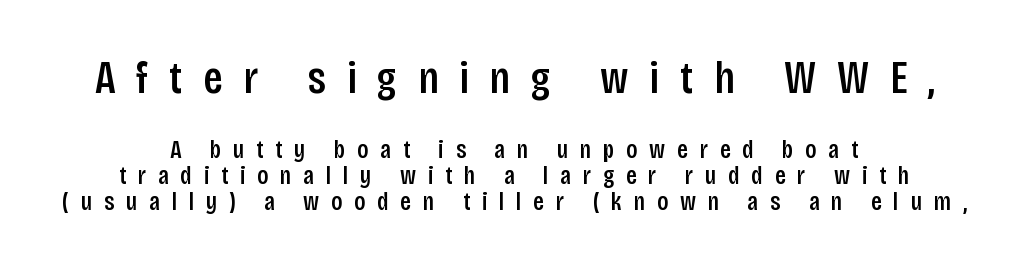
{"serif": "no", "italic": "no", "width": "condensed", "stroke_contrast": "low", "x_height": "large", "monospaced": "no", "underline": "no", "align": "center", "line_spacing": "tight", "line_spacing_ratio": 1.0, "letter_spacing": "wide", "letter_spacing_em": 0.45, "larger_block": "first", "size_ratio": 1.77, "glyph_px": 46}
